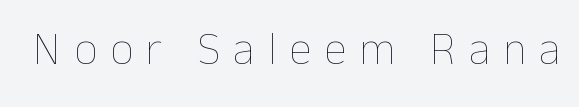
The zone under the glyphs is completely vacant. The strokes carry an ordinary text weight at most. Is the letter spacing exaggerated? Yes — the characters are pushed far apart. This sample uses an upright cut, with every glyph sitting square on the baseline. Spacing verdict: proportional, widths tailored to each character.
